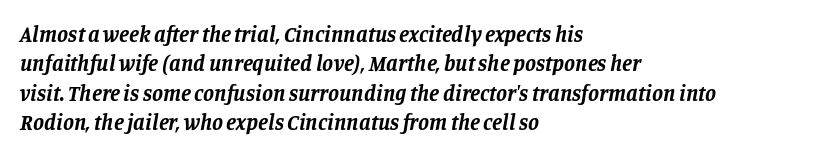
Q: Is the text bold? A: Yes.
Q: Is the text italic (slanted)? A: Yes, it leans right by about 11 degrees.
Q: Is the text underlined? A: No.
Q: How is the paragraph aligned? A: Left-aligned.
Q: Is the spacing between letters normal or unusually wide? A: Normal.
Q: Is the spacing between lines tight, normal or loose? A: Normal.
